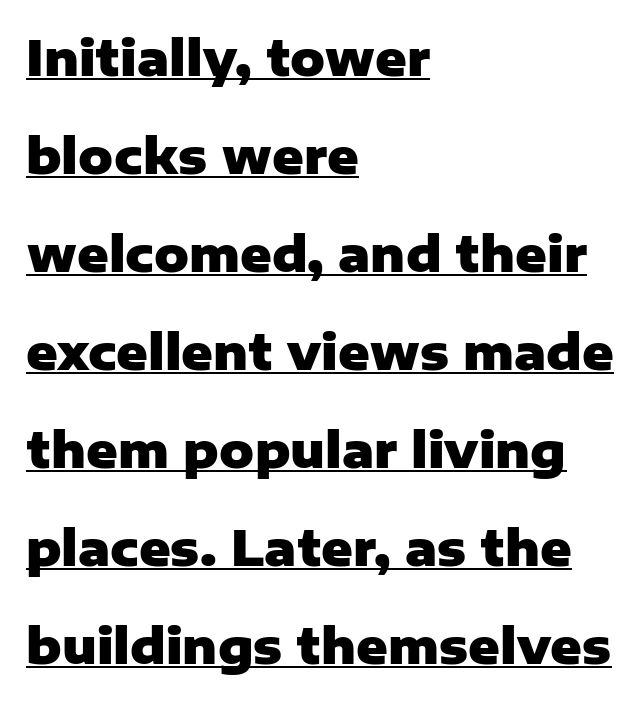
{"serif": "no", "italic": "no", "bold": "yes", "weight": "heavy", "width": "normal", "stroke_contrast": "low", "x_height": "medium", "monospaced": "no", "underline": "yes", "align": "left", "line_spacing": "loose", "line_spacing_ratio": 2.04, "letter_spacing": "normal", "letter_spacing_em": 0.0, "glyph_px": 48}
